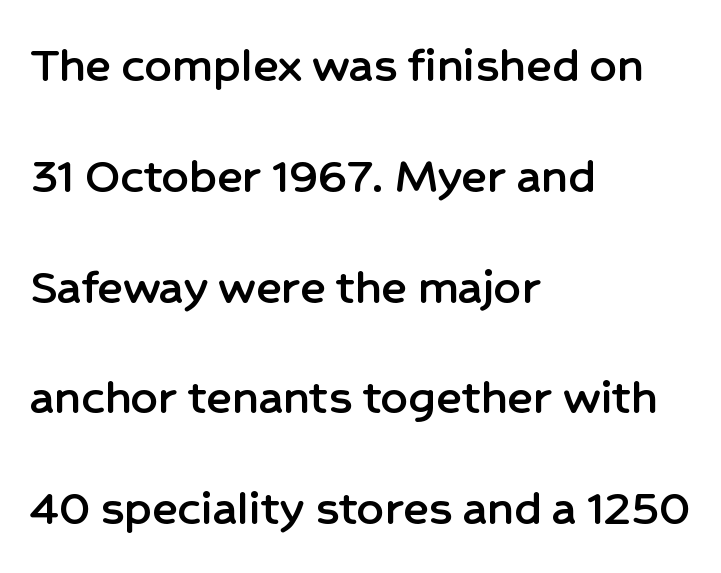
The image shows 53 px sans-serif type, upright; set left-aligned, loose line spacing (2.09x), normal letter spacing, not underlined; low stroke contrast and a medium x-height.
